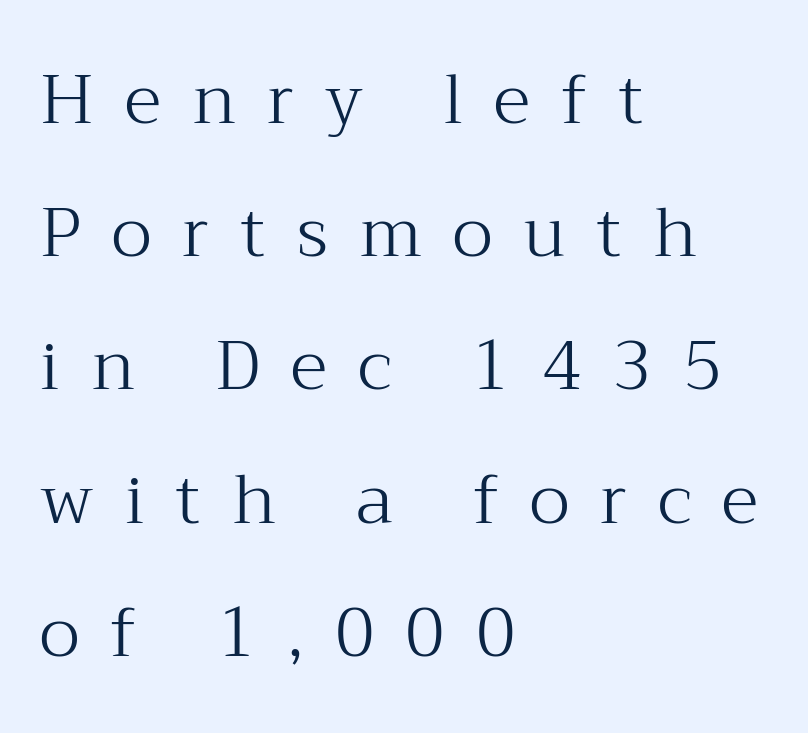
This sample has the flowing, uneven cadence of proportional lettering. The lettering holds an erect, upright posture throughout. The designer dialed line spacing up above the default. The letters are spread apart with noticeably loose tracking. This rendering uses left alignment, leaving the right contour irregular.
